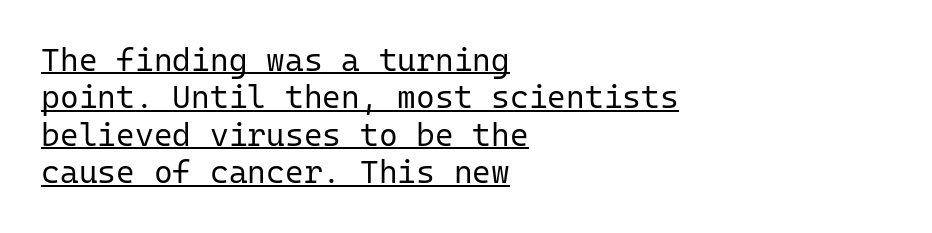
The image shows 32 px regular-weight sans-serif type, upright, monospaced; set left-aligned, line spacing 1.17x, normal letter spacing, underlined; low stroke contrast and a medium x-height.
